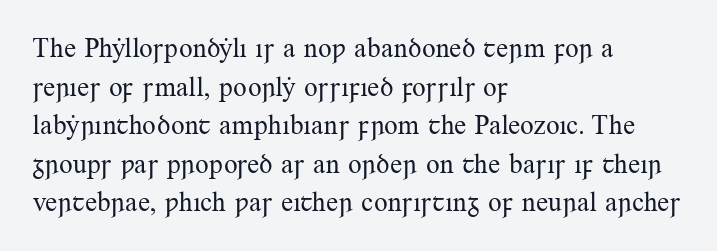
The image shows 27 px text type, upright; set left-aligned, normal line spacing (1.43x), normal letter spacing, not underlined.
